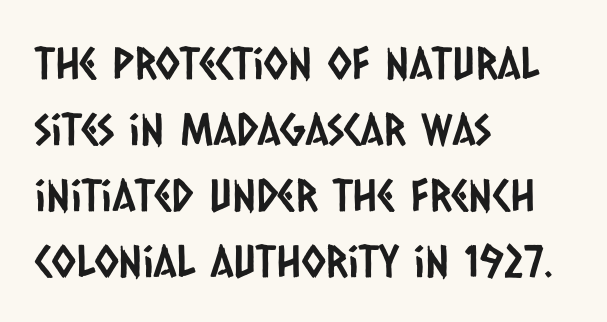
Q: Is the typeface a serif or a sans-serif typeface? A: Sans-serif.
Q: Is the text underlined? A: No.
Q: How is the paragraph aligned? A: Left-aligned.
Q: Is the spacing between letters normal or unusually wide? A: Normal.
Q: Is the spacing between lines tight, normal or loose? A: Normal.
Q: Width (condensed, normal, or wide)? A: Condensed.
Q: Stroke contrast? A: Low.
Q: x-height? A: Large.
Q: Monospaced? A: No.
